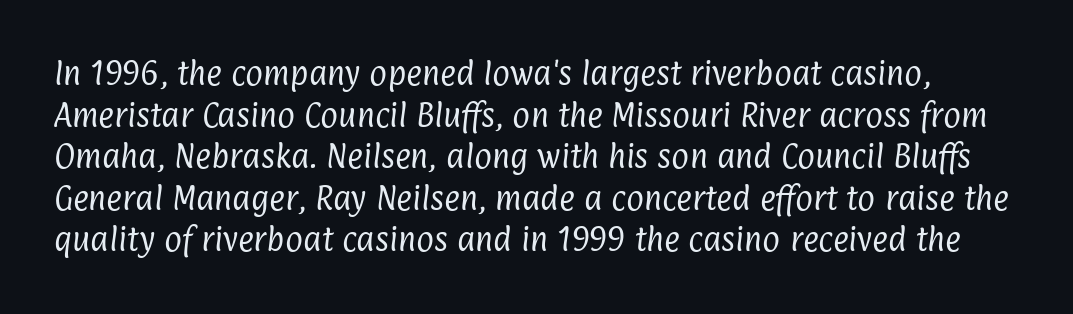
Honestly, the letter spacing is just normal — you wouldn't notice it. Each new line begins a customary step beneath the previous one. No word sits above an underline. Unbolded letterforms with no extra heft.
